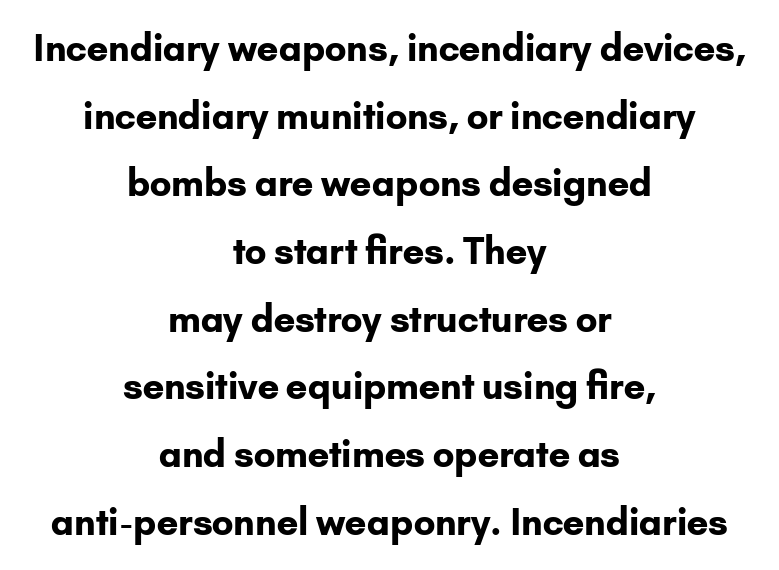
{"serif": "no", "italic": "no", "bold": "yes", "weight": "bold", "width": "normal", "stroke_contrast": "low", "x_height": "small", "monospaced": "no", "underline": "no", "align": "center", "line_spacing_ratio": 1.88, "letter_spacing": "normal", "letter_spacing_em": 0.0, "glyph_px": 36}
